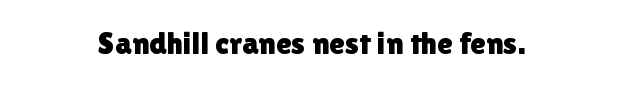
The image shows 32 px sans-serif type, upright; set centered, normal letter spacing, not underlined; a medium x-height.
